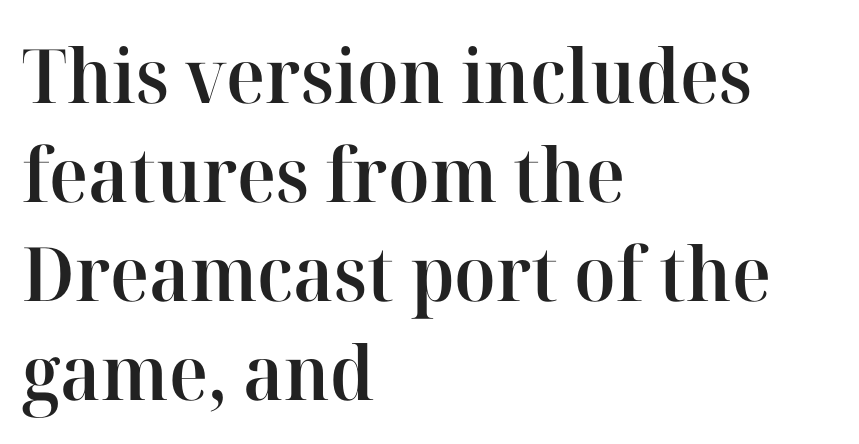
Short note: letters normally spaced. The compositor pushed each line to the left boundary. This sample uses an upright cut, with every glyph sitting square on the baseline. What's the leading like? Ordinary, nothing unusual. Stems and bowls a touch heavier than normal — semibold. Each letter keeps its own natural width here, so spacing adapts to shape.
